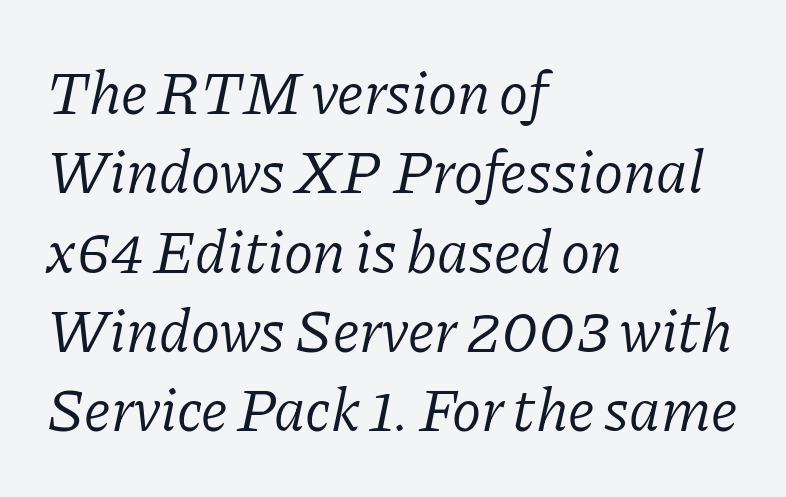
Does extra space separate the letters? No, they use regular spacing. The setting favours the left margin, as ordinary paragraphs usually do. Note the varied advance widths — an 'i' is clearly narrower than an 'm'. Compared with ordinary roman type, these characters are visibly tilted.
